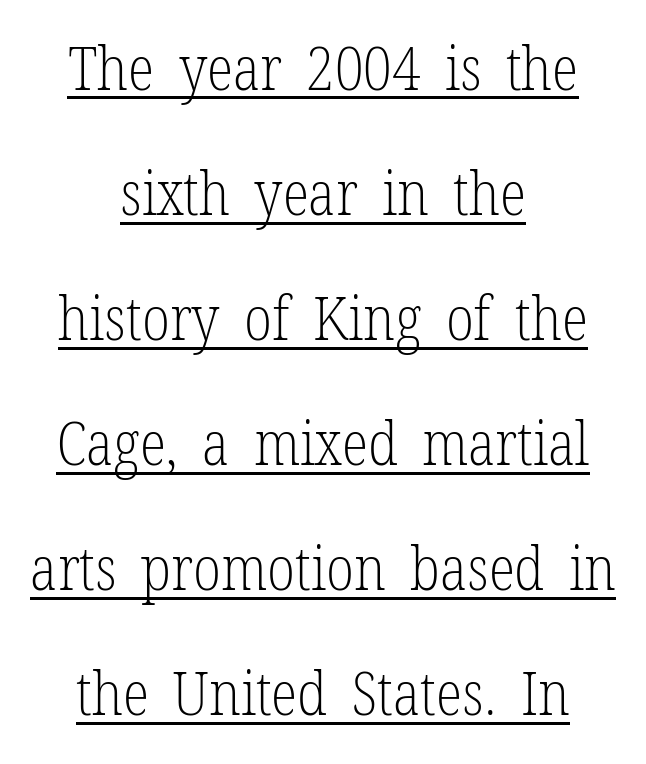
Widely set lines give the paragraph a tall, airy silhouette. Weight: not bold — regular or lighter. Like a heading marked for emphasis, these lines bear an underscore. A typesetter would call this proportional, since set widths differ per character.
